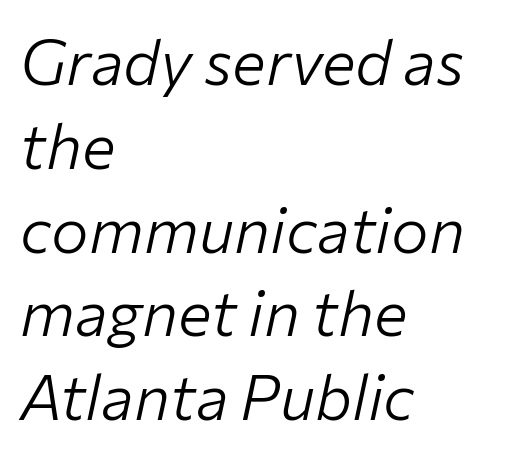
The image shows 63 px light type, italic (leaning right); set left-aligned, normal line spacing (1.33x), normal letter spacing, not underlined; low stroke contrast and a medium x-height.
